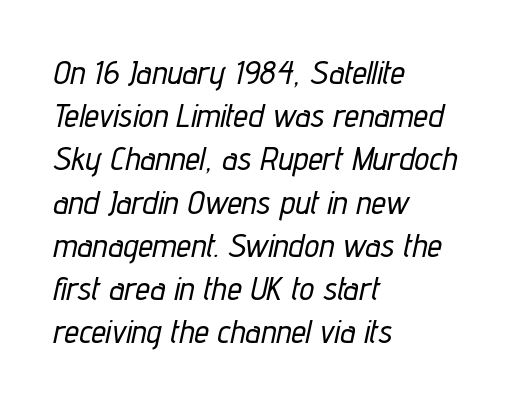
The image shows 33 px condensed type, italic (leaning right); set left-aligned, normal line spacing (1.31x), normal letter spacing, not underlined; low stroke contrast and a medium x-height.
